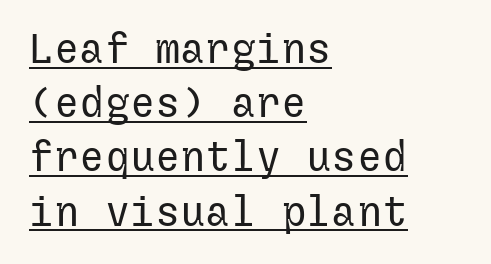
{"serif": "no", "italic": "no", "bold": "no", "weight": "regular", "width": "normal", "stroke_contrast": "low", "x_height": "medium", "underline": "yes", "align": "left", "line_spacing": "normal", "line_spacing_ratio": 1.29, "letter_spacing": "normal", "letter_spacing_em": 0.0, "glyph_px": 42}
